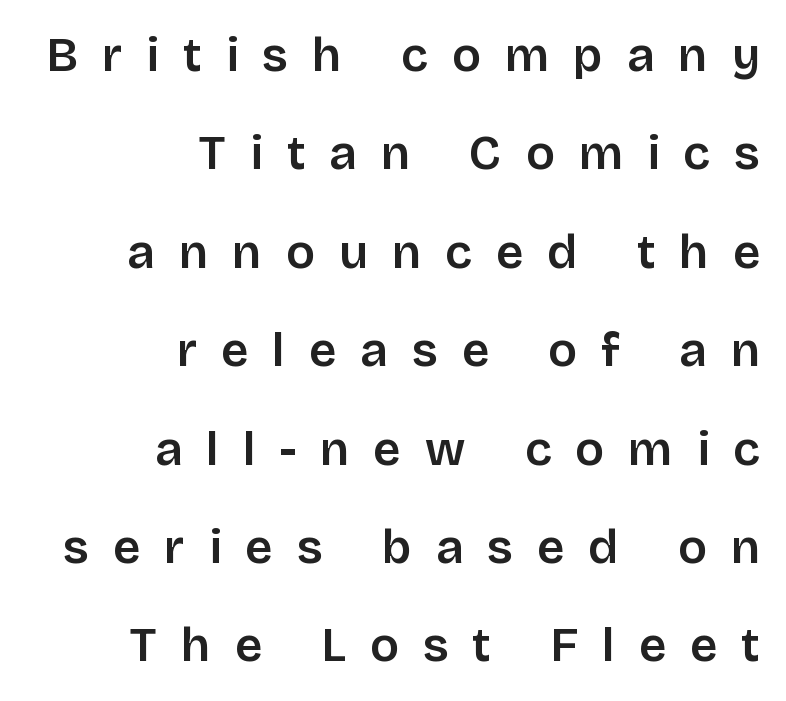
{"serif": "no", "italic": "no", "width": "normal", "stroke_contrast": "low", "x_height": "large", "monospaced": "no", "underline": "no", "align": "right", "line_spacing": "loose", "line_spacing_ratio": 2.05, "letter_spacing": "wide", "letter_spacing_em": 0.5, "glyph_px": 48}
